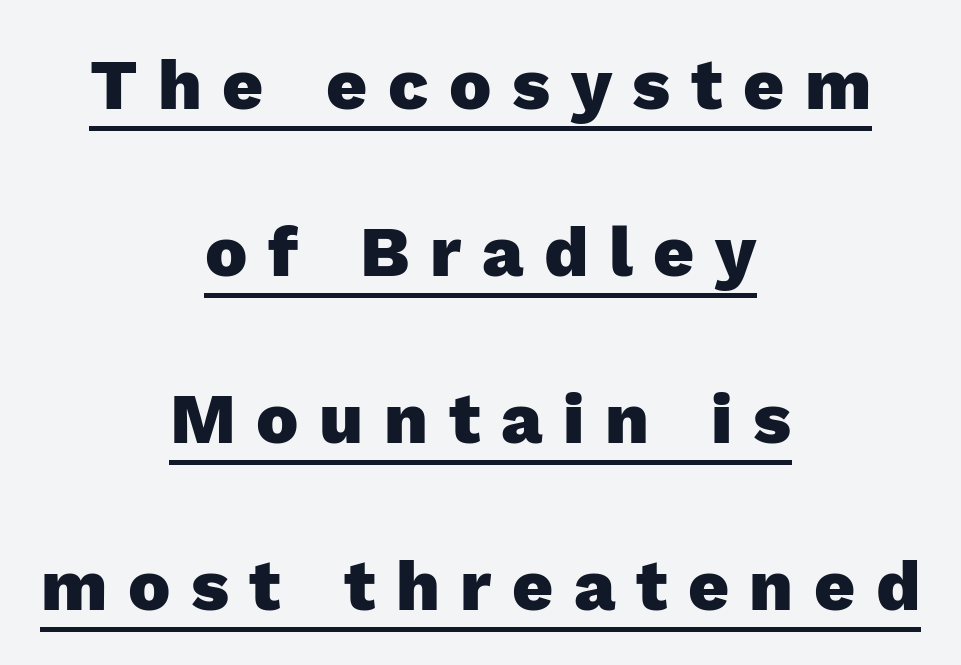
The image shows 71 px heavy sans-serif type, upright; set centered, loose line spacing (2.35x), unusually wide letter spacing (+0.29 em), underlined; a medium x-height.
